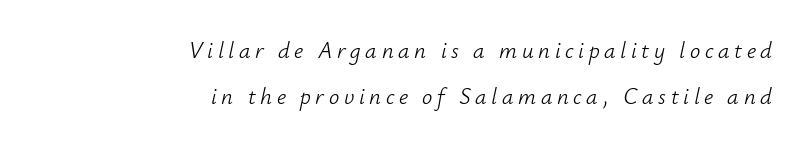
Q: Is the text bold? A: No.
Q: Is the text italic (slanted)? A: Yes, it leans right by about 12 degrees.
Q: Is the text underlined? A: No.
Q: How is the paragraph aligned? A: Right-aligned.
Q: Is the spacing between letters normal or unusually wide? A: Unusually wide.
Q: Is the spacing between lines tight, normal or loose? A: Loose.
